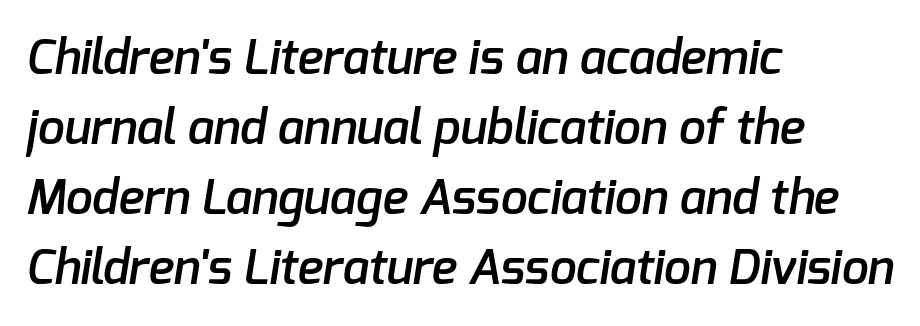
Q: Is the text bold? A: Semi-bold.
Q: Is the typeface a serif or a sans-serif typeface? A: Sans-serif.
Q: Is the text underlined? A: No.
Q: How is the paragraph aligned? A: Left-aligned.
Q: Is the spacing between letters normal or unusually wide? A: Normal.
Q: Is the spacing between lines tight, normal or loose? A: Normal.
Q: Width (condensed, normal, or wide)? A: Normal.
Q: Stroke contrast? A: Low.
Q: x-height? A: Medium.
Q: Monospaced? A: No.
